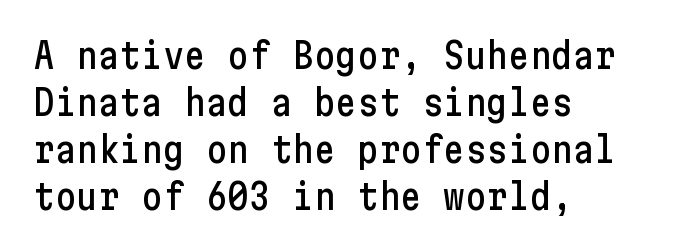
Q: Is the text italic (slanted)? A: No, it is upright.
Q: Is the typeface a serif or a sans-serif typeface? A: Sans-serif.
Q: Is the text underlined? A: No.
Q: How is the paragraph aligned? A: Left-aligned.
Q: Is the spacing between letters normal or unusually wide? A: Normal.
Q: Is the spacing between lines tight, normal or loose? A: Normal.
Q: Width (condensed, normal, or wide)? A: Condensed.
Q: Stroke contrast? A: Low.
Q: x-height? A: Medium.
